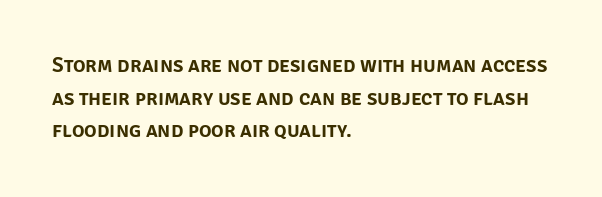
{"italic": "no", "underline": "no", "align": "left", "line_spacing": "normal", "line_spacing_ratio": 1.55, "letter_spacing": "normal", "letter_spacing_em": 0.0, "glyph_px": 21}
